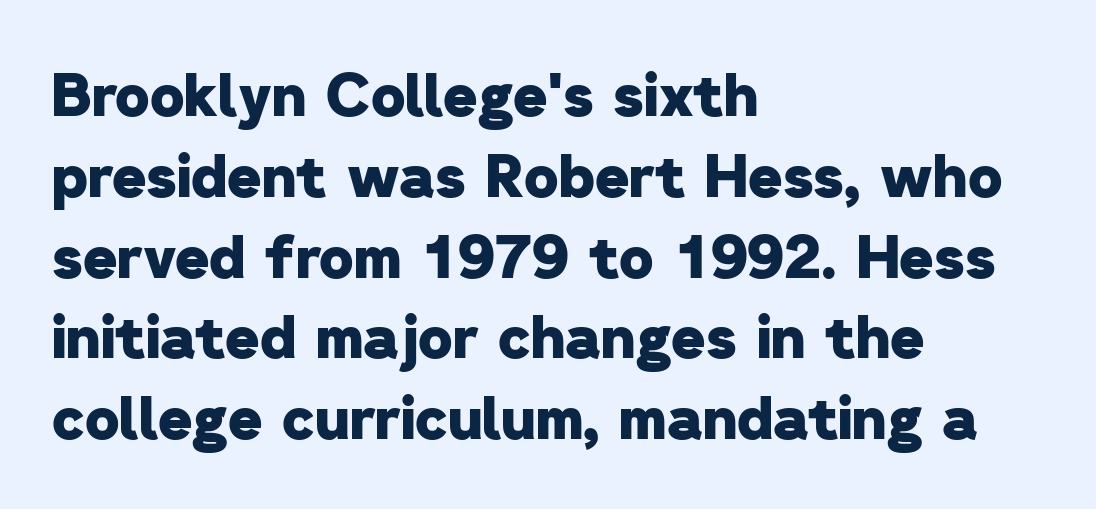
Q: Is the text bold? A: Yes.
Q: Is the typeface a serif or a sans-serif typeface? A: Sans-serif.
Q: Is the text underlined? A: No.
Q: How is the paragraph aligned? A: Left-aligned.
Q: Is the spacing between letters normal or unusually wide? A: Normal.
Q: Is the spacing between lines tight, normal or loose? A: Normal.
Q: Width (condensed, normal, or wide)? A: Normal.
Q: Stroke contrast? A: Low.
Q: x-height? A: Medium.
Q: Monospaced? A: No.
